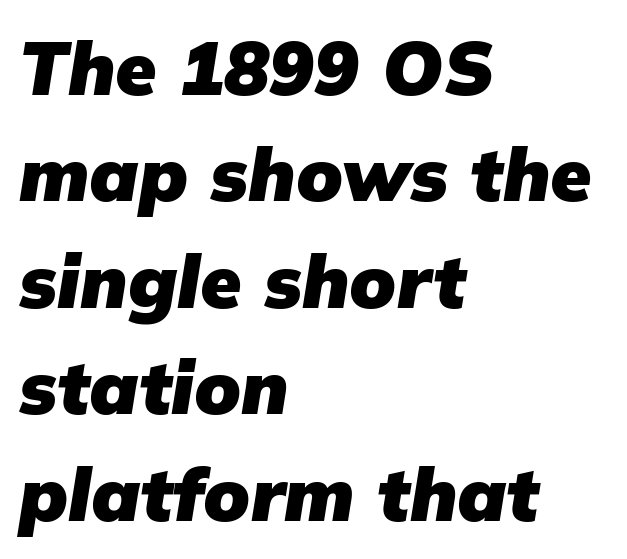
{"italic": "yes", "lean": "right", "slant_degrees": 9, "bold": "yes", "weight": "heavy", "width": "normal", "stroke_contrast": "low", "x_height": "medium", "monospaced": "no", "underline": "no", "align": "left", "line_spacing": "normal", "line_spacing_ratio": 1.42, "letter_spacing": "normal", "letter_spacing_em": 0.0, "glyph_px": 75}
